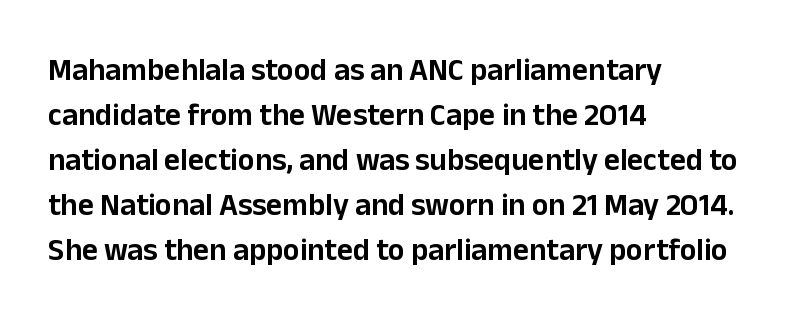
{"serif": "no", "italic": "no", "width": "normal", "stroke_contrast": "low", "x_height": "medium", "monospaced": "no", "underline": "no", "align": "left", "line_spacing": "normal", "line_spacing_ratio": 1.45, "letter_spacing": "normal", "letter_spacing_em": 0.0, "glyph_px": 31}
